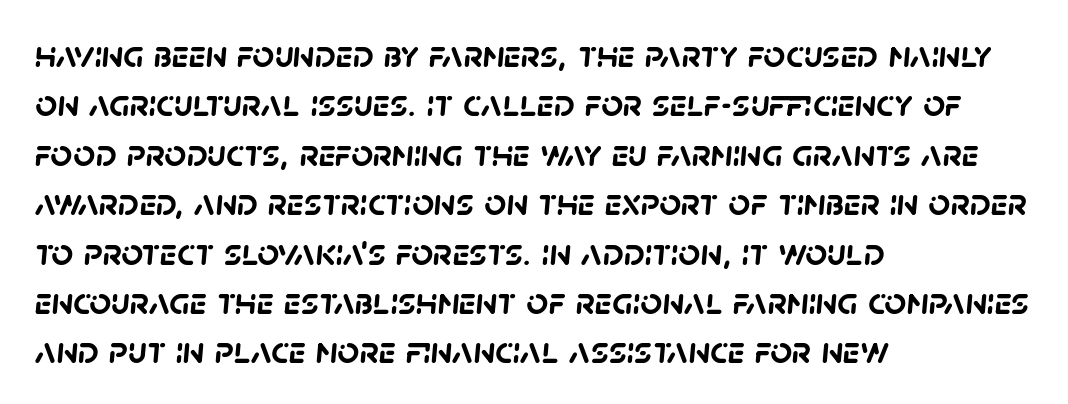
Regular leading. The letters are bold, with thick, heavy strokes. The passage shown is not underscored anywhere. Tracking here is standard; glyphs follow each other at the usual distance.
